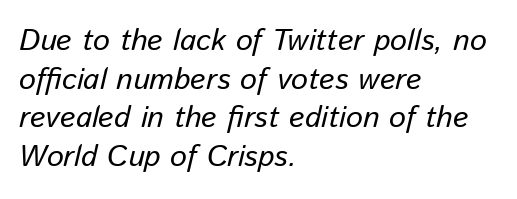
{"italic": "yes", "lean": "right", "slant_degrees": 13, "width": "normal", "stroke_contrast": "low", "x_height": "medium", "monospaced": "no", "underline": "no", "align": "left", "line_spacing": "normal", "line_spacing_ratio": 1.29, "letter_spacing": "normal", "letter_spacing_em": 0.0, "glyph_px": 30}
